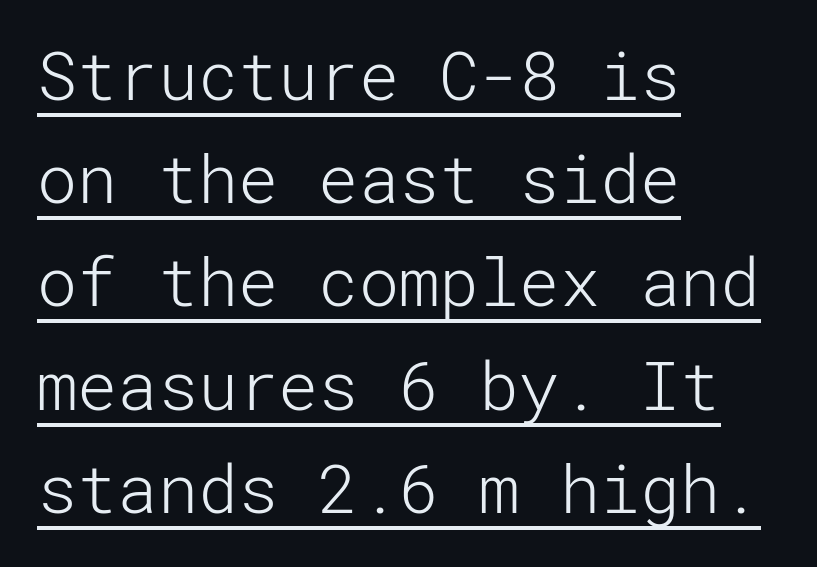
{"serif": "no", "italic": "no", "bold": "no", "weight": "light", "width": "normal", "stroke_contrast": "low", "x_height": "medium", "underline": "yes", "align": "left", "line_spacing": "normal", "line_spacing_ratio": 1.54, "letter_spacing": "normal", "letter_spacing_em": 0.0, "glyph_px": 67}
